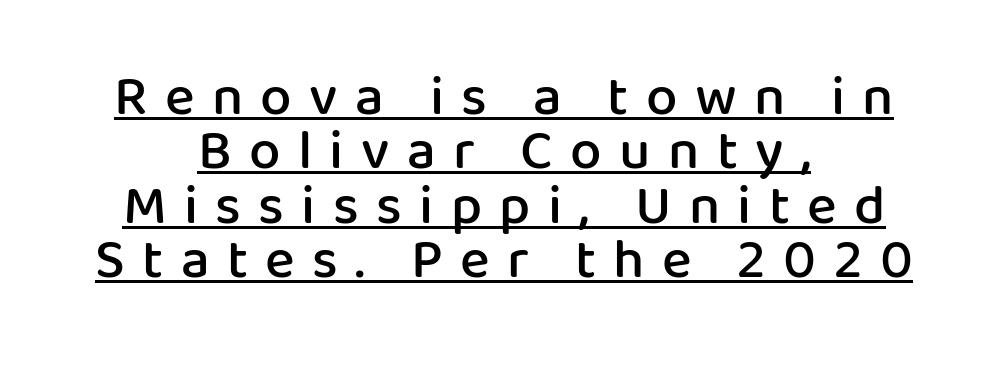
The image shows 56 px semibold sans-serif type, upright; set centered, tight line spacing (0.97x), unusually wide letter spacing (+0.31 em), underlined; low stroke contrast and a medium x-height.
